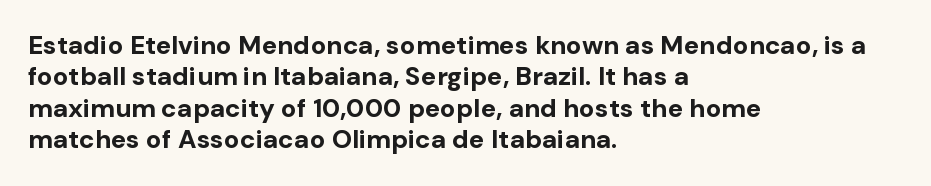
Posture: straight, roman, zero tilt. A student would call this left alignment; a typographer would say flush left, rag right. Rule under the text: the space is simply empty. Between one letter and the next there's only the usual sliver of space. Plenty of ink on the page — the face is bold.
